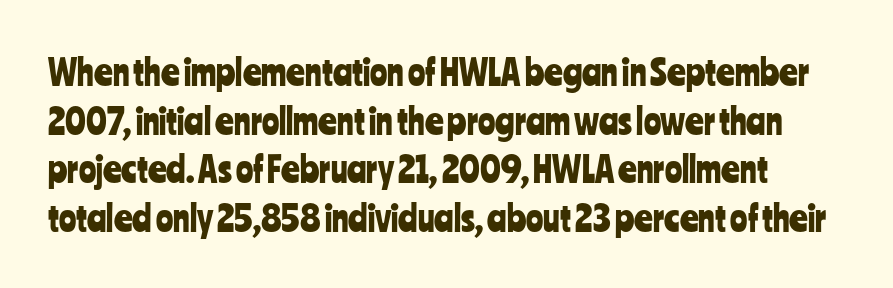
The image shows 36 px condensed sans-serif type, upright; set normal line spacing (1.35x), normal letter spacing, not underlined; low stroke contrast and a medium x-height.
